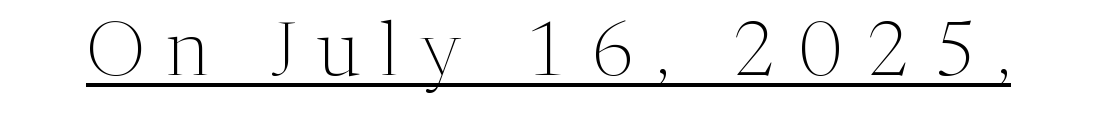
The image shows 76 px light serif type, upright; set unusually wide letter spacing (+0.29 em), underlined; medium stroke contrast and a medium x-height.
